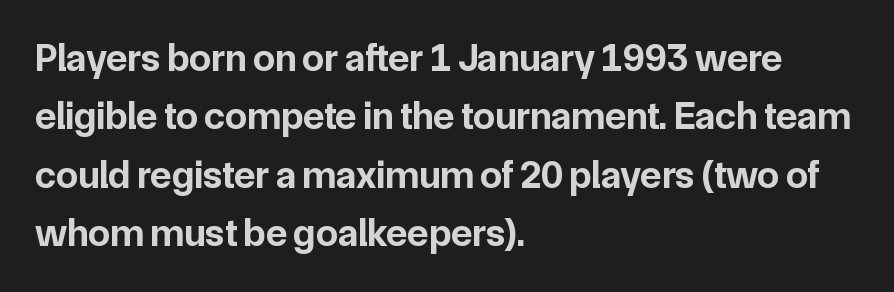
In terms of leading, this rendering sits right in the middle. The type sits square on the baseline with zero lean. A sans-serif font was chosen for this passage. Teacher's note: observe the even left margin — that is flush-left alignment. This sample uses plain, unmodified letter spacing. This sample has the flowing, uneven cadence of proportional lettering.
